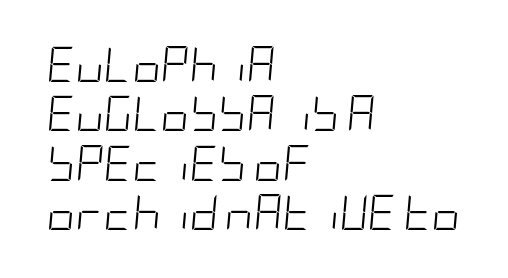
Q: Is the text bold? A: No.
Q: Is the text italic (slanted)? A: Yes, it leans right by about 5 degrees.
Q: Is the text underlined? A: No.
Q: How is the paragraph aligned? A: Left-aligned.
Q: Is the spacing between letters normal or unusually wide? A: Normal.
Q: Is the spacing between lines tight, normal or loose? A: Normal.
Q: Width (condensed, normal, or wide)? A: Condensed.
Q: Stroke contrast? A: Low.
Q: x-height? A: Large.
